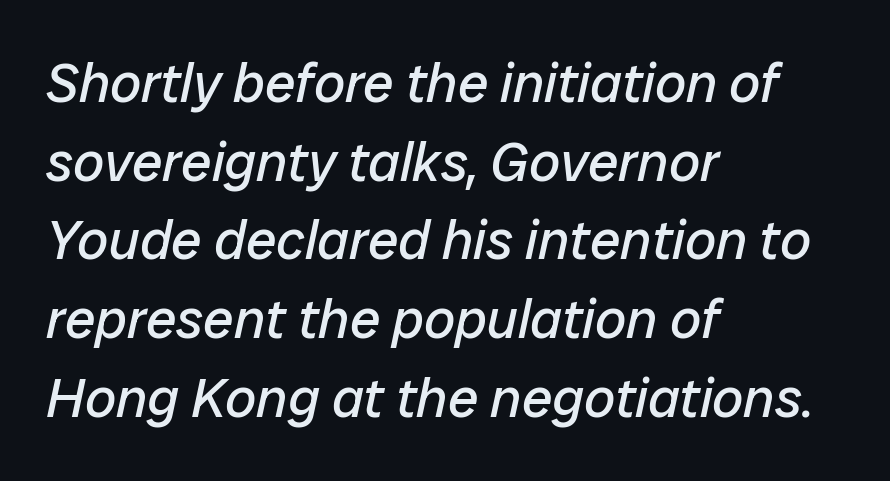
Q: Is the text bold? A: No.
Q: Is the text italic (slanted)? A: Yes, it leans right by about 12 degrees.
Q: Is the text underlined? A: No.
Q: How is the paragraph aligned? A: Left-aligned.
Q: Is the spacing between letters normal or unusually wide? A: Normal.
Q: Is the spacing between lines tight, normal or loose? A: Normal.
Q: Width (condensed, normal, or wide)? A: Normal.
Q: Stroke contrast? A: Low.
Q: x-height? A: Medium.
Q: Monospaced? A: No.
